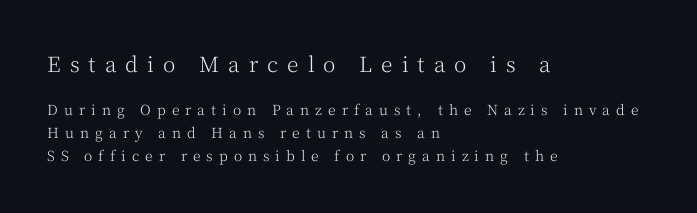
What's the leading like? Ordinary, nothing unusual. Weight: regular or lighter. Top chunk: large. Bottom chunk: small. Style check: upright.
